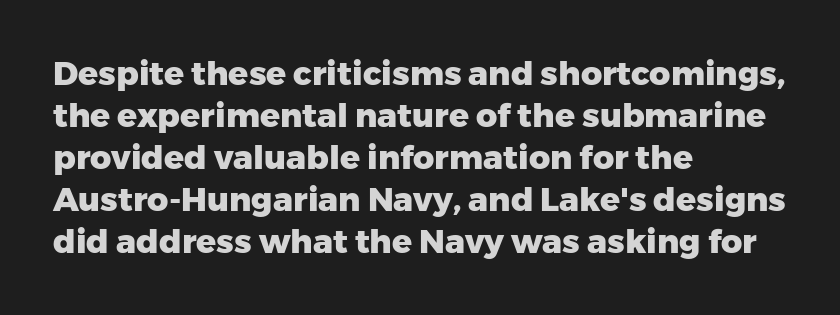
The image shows 33 px heavy sans-serif type, upright; set left-aligned, normal line spacing (1.27x), normal letter spacing, not underlined; low stroke contrast and a medium x-height.
